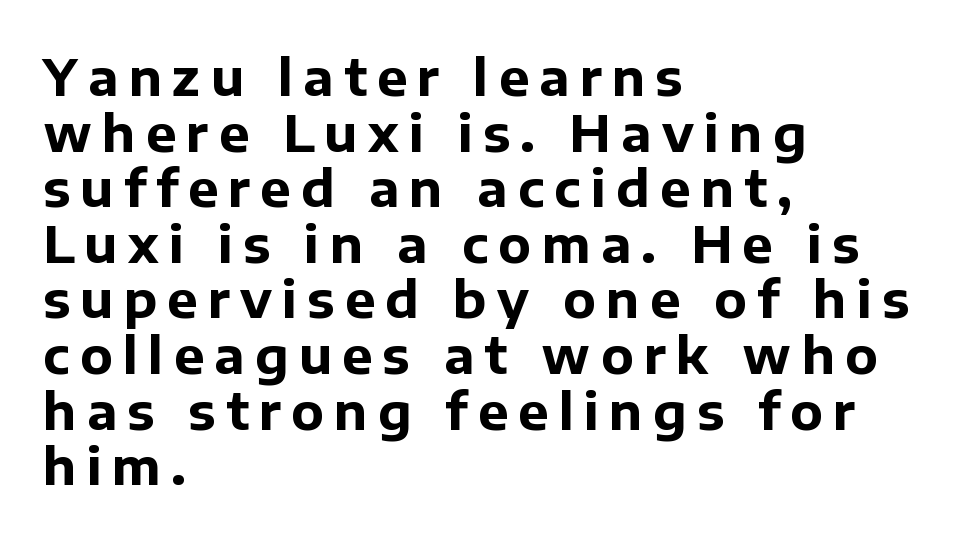
Line beginnings align vertically; line endings do not. These lines are rendered in a variable-pitch font. Underline: absent. You can tell it's not italic because the verticals are truly vertical. This rendering widens character spacing well past its baseline value. Bold? Absolutely — the strokes are thick and heavy.
